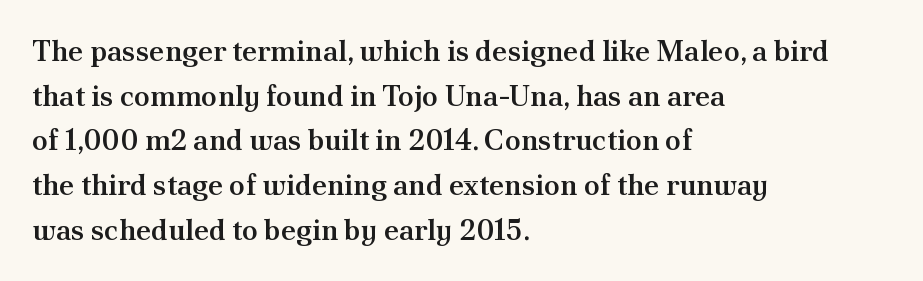
Q: Is the text bold? A: Semi-bold.
Q: Is the text italic (slanted)? A: No, it is upright.
Q: Is the typeface a serif or a sans-serif typeface? A: Serif.
Q: Is the text underlined? A: No.
Q: How is the paragraph aligned? A: Left-aligned.
Q: Is the spacing between letters normal or unusually wide? A: Normal.
Q: Is the spacing between lines tight, normal or loose? A: Normal.
Q: Width (condensed, normal, or wide)? A: Normal.
Q: Stroke contrast? A: Medium.
Q: x-height? A: Small.
Q: Monospaced? A: No.
